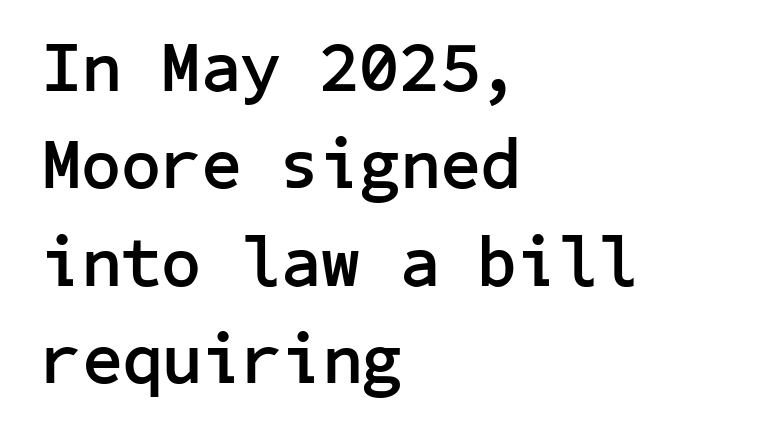
Interline gaps are of average width in this sample. Honestly, the letter spacing is just normal — you wouldn't notice it. The rendering uses a bold face; every stroke is thick and dark. The specimen reads as upright at a glance. Typographically, this falls in the sans-serif category.
